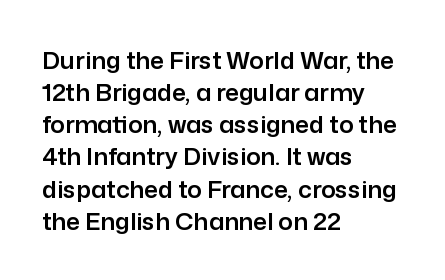
The image shows 24 px text type, upright; set left-aligned, normal line spacing (1.34x), normal letter spacing, not underlined.
